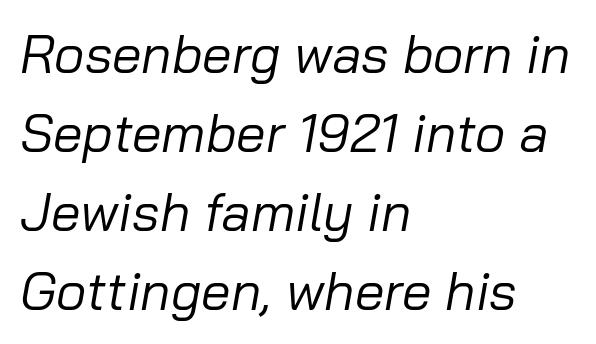
{"italic": "yes", "lean": "right", "slant_degrees": 10, "bold": "no", "weight": "regular", "width": "normal", "stroke_contrast": "low", "x_height": "medium", "monospaced": "no", "underline": "no", "align": "left", "line_spacing": "normal", "line_spacing_ratio": 1.49, "letter_spacing": "normal", "letter_spacing_em": 0.0, "glyph_px": 53}
